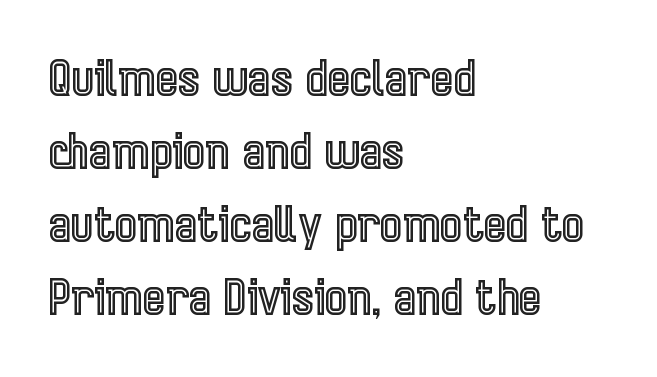
Visually the block forms a straight wall on the left and a jagged coastline on the right. The line texture is even and compact thanks to regular tracking. A typesetter would call this proportional, since set widths differ per character. Summary of vertical rhythm: regular, with standard interline spacing. The gap between lines stays unmarked. The lettering holds an erect, upright posture throughout.
